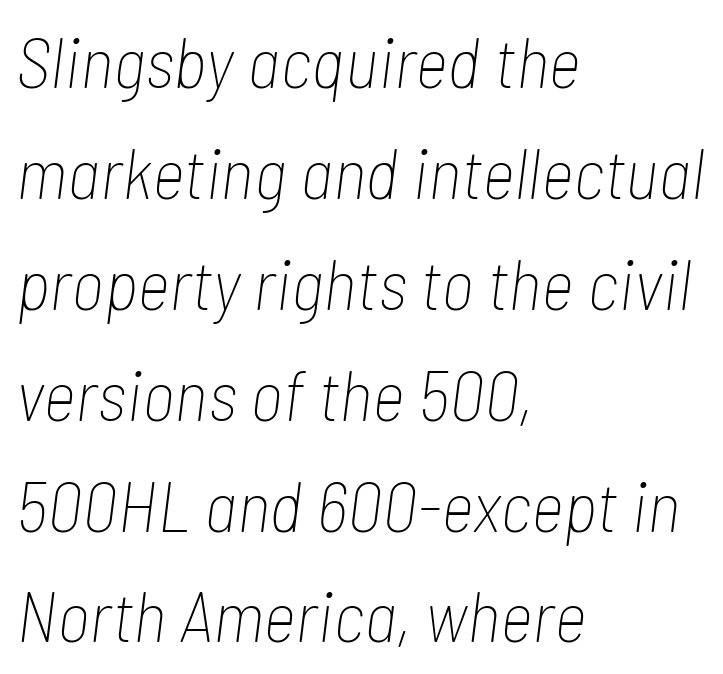
The image shows 72 px thin, condensed type, italic (leaning right); set left-aligned, normal line spacing (1.54x), normal letter spacing, not underlined; low stroke contrast and a medium x-height.
